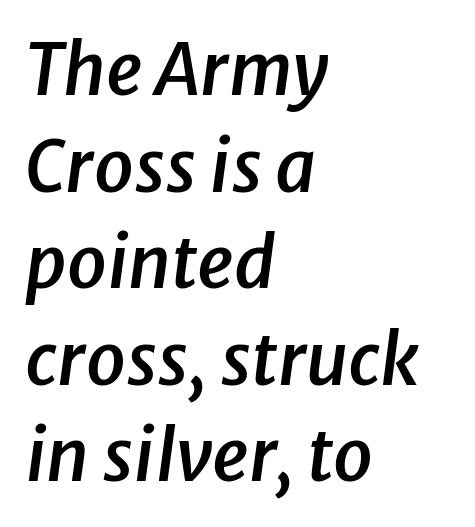
The image shows 71 px semibold type, italic (leaning right); set left-aligned, normal line spacing (1.36x), normal letter spacing, not underlined; low stroke contrast and a medium x-height.
